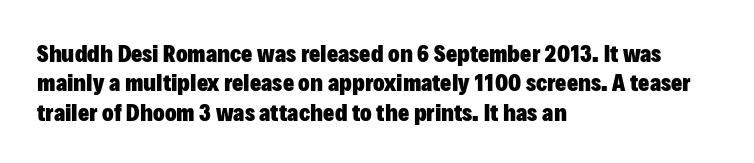
The image shows 24 px bold type, upright; set left-aligned, line spacing 1.22x, normal letter spacing, not underlined.
